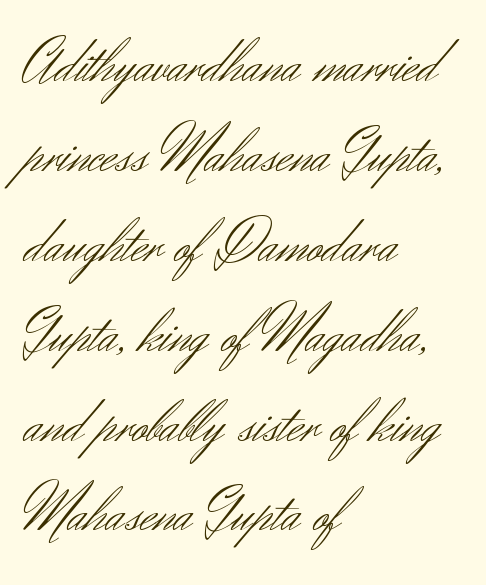
These lines are rendered in a variable-pitch font. This sample keeps an unexceptional amount of space between lines. The typesetting does not lean heavy: it is not bold. Words appear dense and cohesive because spacing is normal.
